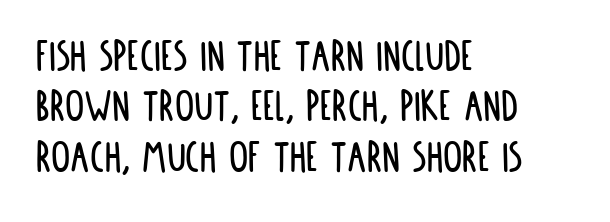
No extra tracking has been applied to these lines. The foot of each line stays bare and open. Successive baselines arrive quickly, one right under another. The paragraph shown leans on its left margin. Nope, not italic — everything's standing straight.
